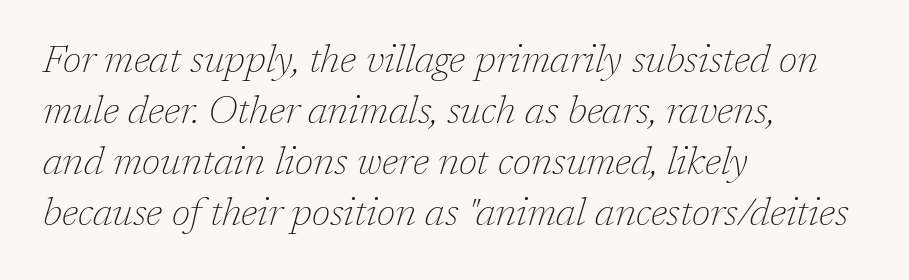
{"serif": "yes", "italic": "yes", "lean": "right", "slant_degrees": 17, "bold": "no", "weight": "thin", "width": "normal", "stroke_contrast": "low", "x_height": "medium", "monospaced": "no", "underline": "no", "align": "left", "line_spacing": "normal", "line_spacing_ratio": 1.31, "letter_spacing": "normal", "letter_spacing_em": 0.0, "glyph_px": 39}
